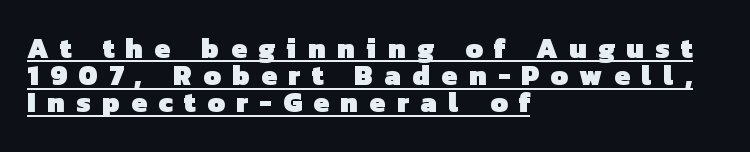
The image shows 28 px heavy sans-serif type; set left-aligned, tight line spacing (0.97x), unusually wide letter spacing (+0.41 em), underlined; low stroke contrast and a medium x-height.
